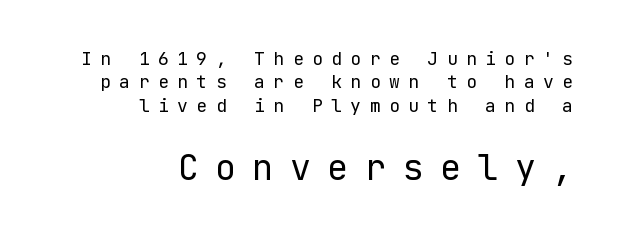
{"serif": "no", "italic": "no", "bold": "no", "weight": "regular", "width": "normal", "stroke_contrast": "low", "x_height": "medium", "underline": "no", "align": "right", "line_spacing": "normal", "line_spacing_ratio": 1.3, "letter_spacing": "wide", "letter_spacing_em": 0.47, "larger_block": "second", "size_ratio": 1.94, "glyph_px": 35}
